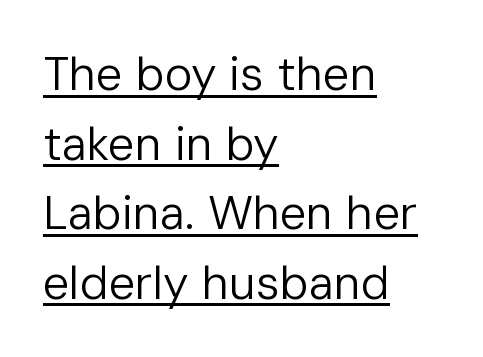
Counters stay open thanks to moderate or lighter strokes. You can see a thin bar hugging the bottom of the glyphs. If you drew a ruler down the left edge, every line would touch it. Observe the ordinary spacing: letters are neighbours, not strangers. One glance says typical: line gaps are just what's usual. The characters display no serif detailing; their extremities are plain.
